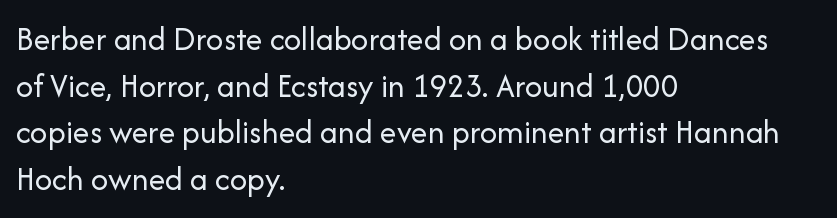
Every character sits straight up, as roman type does. Leading matches the norm, producing a regular column. Observe the absence of serifs on each vertical stroke in this sample. The letterforms sit at book weight or below.
